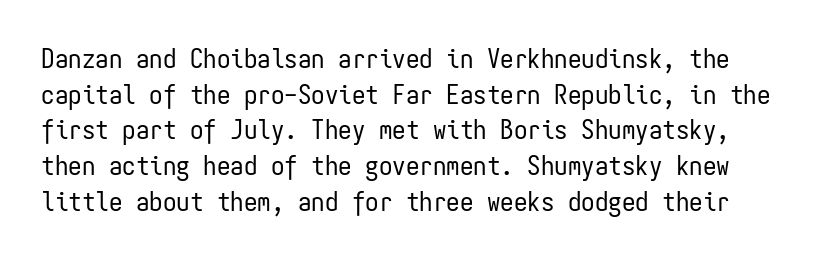
Q: Is the text bold? A: No.
Q: Is the text italic (slanted)? A: No, it is upright.
Q: Is the text underlined? A: No.
Q: Is the spacing between letters normal or unusually wide? A: Normal.
Q: Is the spacing between lines tight, normal or loose? A: Normal.
